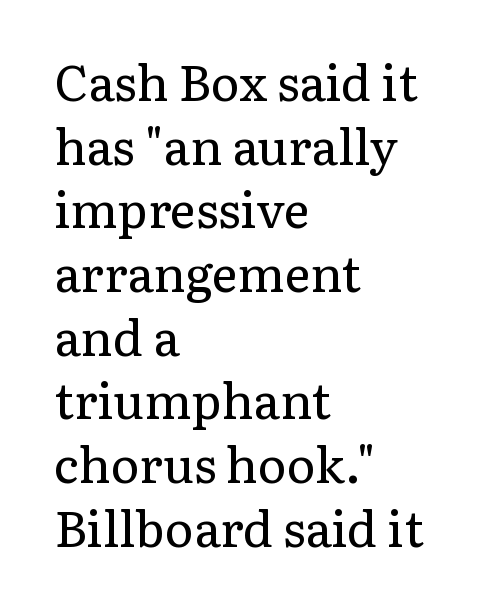
{"serif": "yes", "italic": "no", "bold": "no", "weight": "regular", "width": "normal", "stroke_contrast": "low", "x_height": "medium", "monospaced": "no", "underline": "no", "align": "left", "line_spacing": "normal", "line_spacing_ratio": 1.3, "letter_spacing": "normal", "letter_spacing_em": 0.0, "glyph_px": 49}
